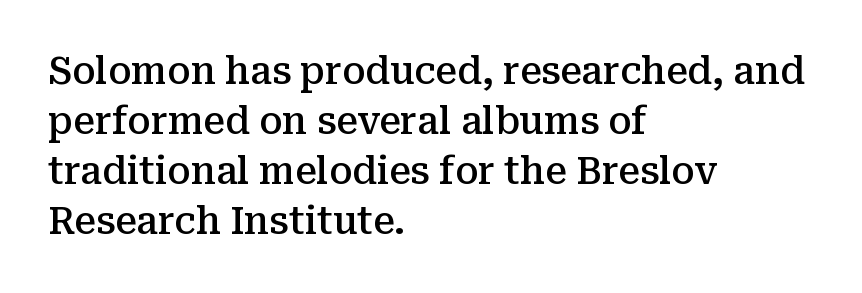
The image shows 38 px semibold serif type, upright; set left-aligned, normal line spacing (1.32x), normal letter spacing, not underlined; medium stroke contrast and a medium x-height.
